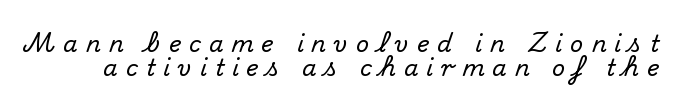
Q: Is the text italic (slanted)? A: Yes.
Q: Is the text underlined? A: No.
Q: Is the spacing between letters normal or unusually wide? A: Unusually wide.
Q: Is the spacing between lines tight, normal or loose? A: Tight.
